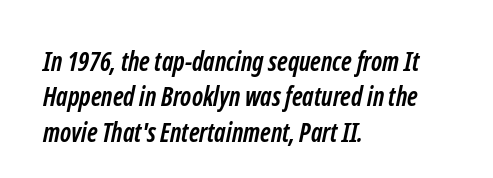
{"bold": "yes", "underline": "no", "align": "left", "line_spacing": "normal", "line_spacing_ratio": 1.36, "letter_spacing": "normal", "letter_spacing_em": 0.0, "glyph_px": 26}
